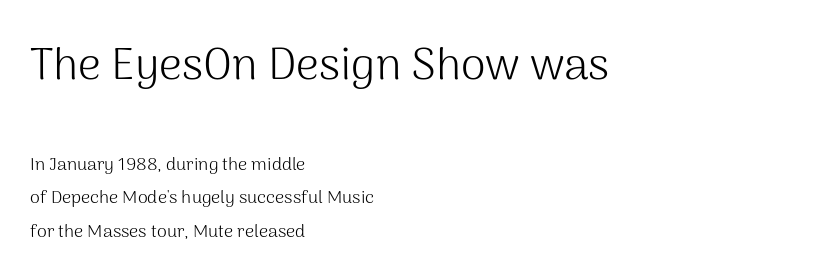
Upright lettering throughout. Type size steps down from the first block to the second. One-word summary of the alignment: left. You can tell from the bare stems that sans-serif type was used. Summary of weight: not heavy and not bold. These lines are rendered in a variable-pitch font.
